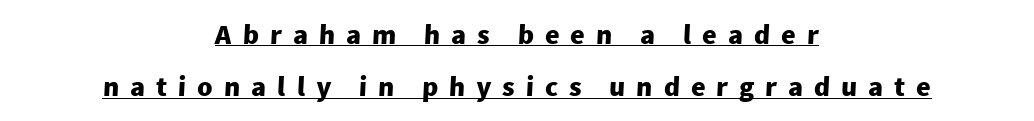
The image shows 28 px heavy sans-serif type; set centered, line spacing 1.87x, unusually wide letter spacing (+0.39 em), underlined; low stroke contrast and a medium x-height.
